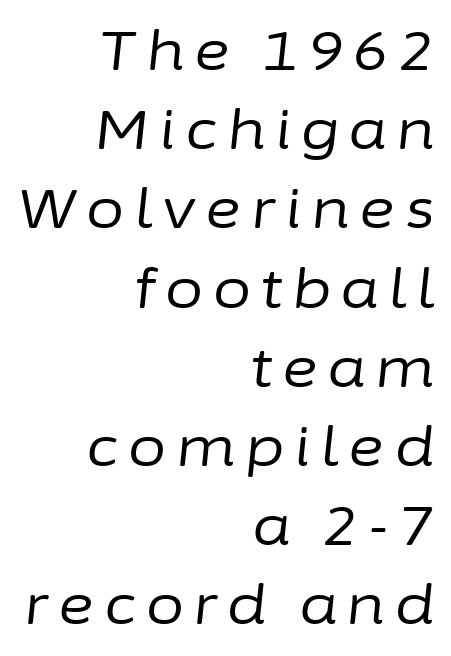
Q: Is the text bold? A: No.
Q: Is the text italic (slanted)? A: Yes, it leans right by about 6 degrees.
Q: Is the text underlined? A: No.
Q: How is the paragraph aligned? A: Right-aligned.
Q: Is the spacing between lines tight, normal or loose? A: Normal.
Q: Width (condensed, normal, or wide)? A: Normal.
Q: Stroke contrast? A: Low.
Q: x-height? A: Medium.
Q: Monospaced? A: No.
